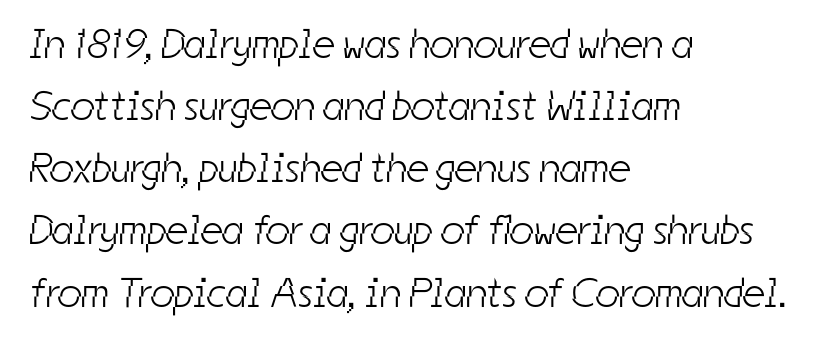
This is not heavy type; no bold has been used. The lines are quadded left. You can tell from the bare stems that sans-serif type was used. These lines are rendered in a variable-pitch font.
